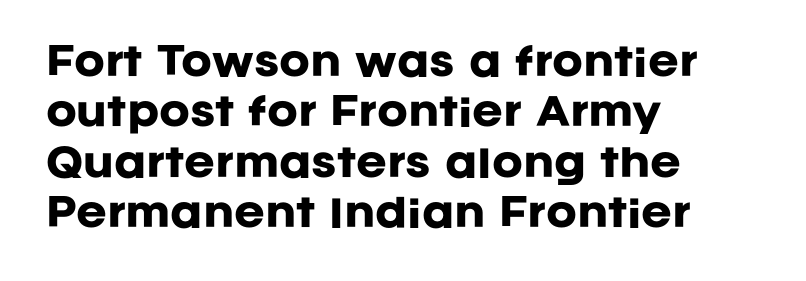
{"serif": "no", "italic": "no", "bold": "yes", "weight": "heavy", "width": "normal", "stroke_contrast": "low", "x_height": "large", "monospaced": "no", "underline": "no", "align": "left", "line_spacing": "normal", "line_spacing_ratio": 1.36, "letter_spacing": "normal", "letter_spacing_em": 0.0, "glyph_px": 37}
